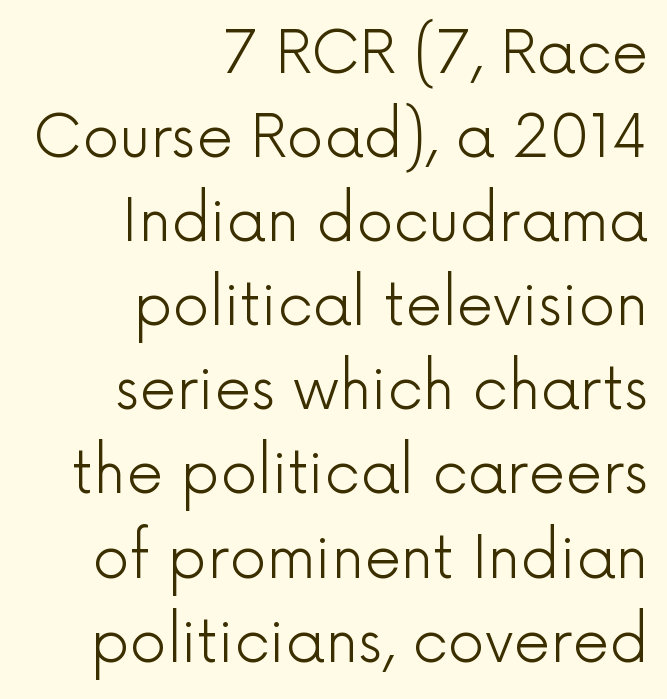
{"serif": "no", "italic": "no", "bold": "no", "weight": "light", "width": "normal", "x_height": "medium", "monospaced": "no", "underline": "no", "align": "right", "line_spacing": "normal", "line_spacing_ratio": 1.45, "letter_spacing": "normal", "letter_spacing_em": 0.0, "glyph_px": 58}
